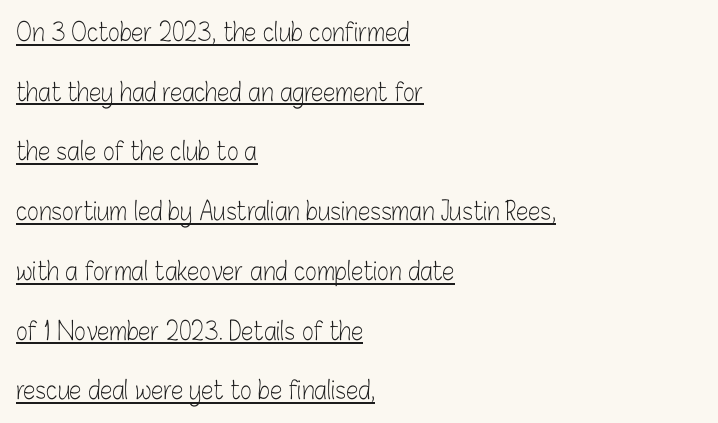
{"italic": "no", "bold": "no", "underline": "yes", "align": "left", "line_spacing": "loose", "line_spacing_ratio": 2.39, "letter_spacing": "normal", "letter_spacing_em": 0.0, "glyph_px": 25}
